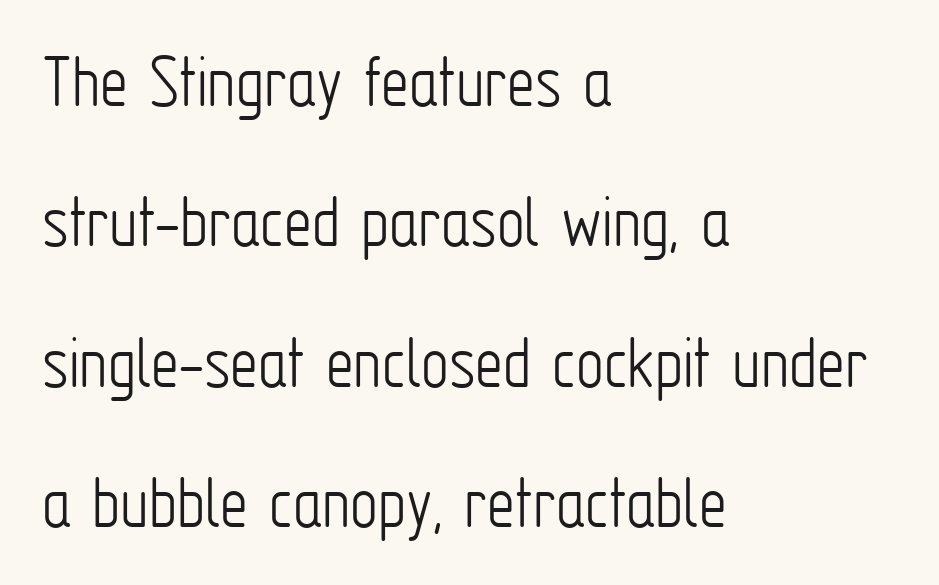
The image shows 78 px light, condensed sans-serif type, upright; set left-aligned, line spacing 1.8x, normal letter spacing, not underlined; low stroke contrast and a medium x-height.
